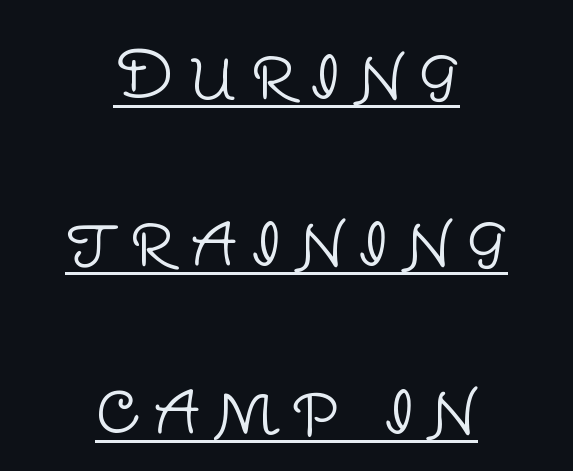
{"serif": "no", "bold": "no", "weight": "light", "width": "normal", "stroke_contrast": "low", "x_height": "large", "monospaced": "no", "underline": "yes", "align": "center", "line_spacing": "loose", "line_spacing_ratio": 2.5, "letter_spacing": "wide", "letter_spacing_em": 0.21, "glyph_px": 67}
